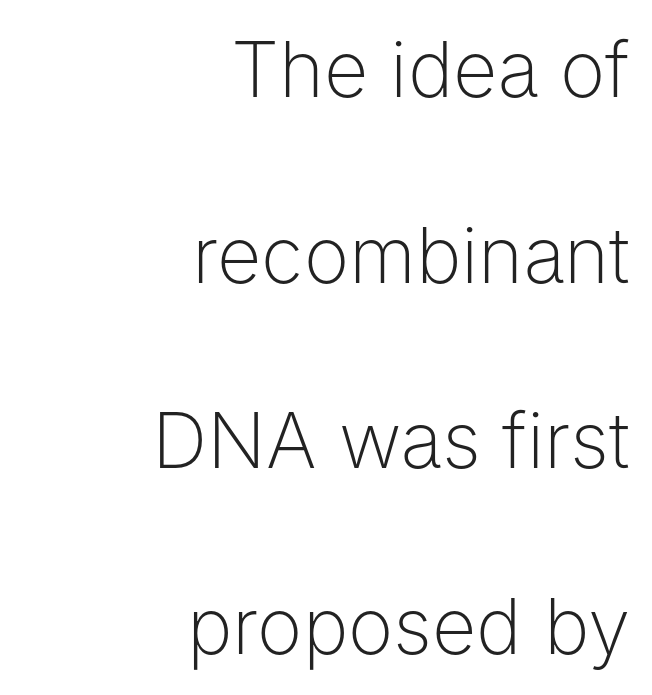
Q: Is the text bold? A: No.
Q: Is the text italic (slanted)? A: No, it is upright.
Q: Is the typeface a serif or a sans-serif typeface? A: Sans-serif.
Q: Is the text underlined? A: No.
Q: How is the paragraph aligned? A: Right-aligned.
Q: Is the spacing between letters normal or unusually wide? A: Normal.
Q: Is the spacing between lines tight, normal or loose? A: Loose.
Q: Width (condensed, normal, or wide)? A: Normal.
Q: Stroke contrast? A: Low.
Q: x-height? A: Medium.
Q: Monospaced? A: No.
